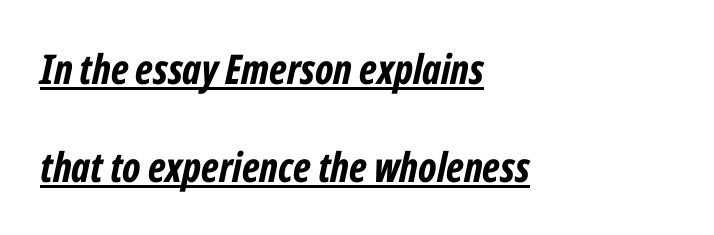
Q: Is the text bold? A: Yes.
Q: Is the text italic (slanted)? A: Yes, it leans right by about 12 degrees.
Q: Is the text underlined? A: Yes.
Q: How is the paragraph aligned? A: Left-aligned.
Q: Is the spacing between letters normal or unusually wide? A: Normal.
Q: Is the spacing between lines tight, normal or loose? A: Loose.
Q: Width (condensed, normal, or wide)? A: Condensed.
Q: Stroke contrast? A: Low.
Q: x-height? A: Medium.
Q: Monospaced? A: No.
